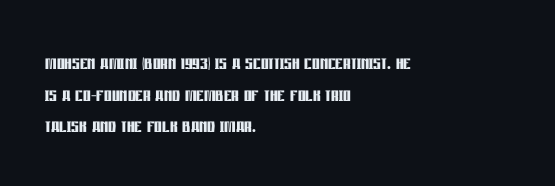
Honestly, the letter spacing is just normal — you wouldn't notice it. One glance says typical: line gaps are just what's usual. These lines stack with their left ends in a neat column. The type sits square on the baseline with zero lean. Descender tails drop into unmarked territory. How heavy is the stroke? Heavy — this is a bold.
